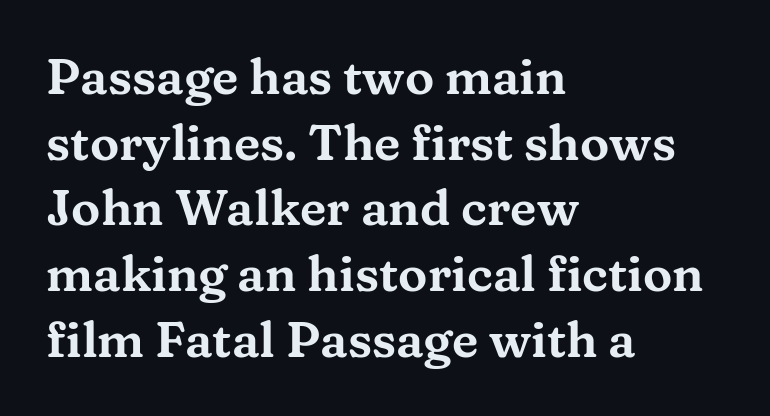
{"serif": "yes", "italic": "no", "width": "wide", "stroke_contrast": "medium", "x_height": "medium", "monospaced": "no", "underline": "no", "align": "left", "line_spacing": "normal", "line_spacing_ratio": 1.34, "letter_spacing": "normal", "letter_spacing_em": 0.0, "glyph_px": 49}
